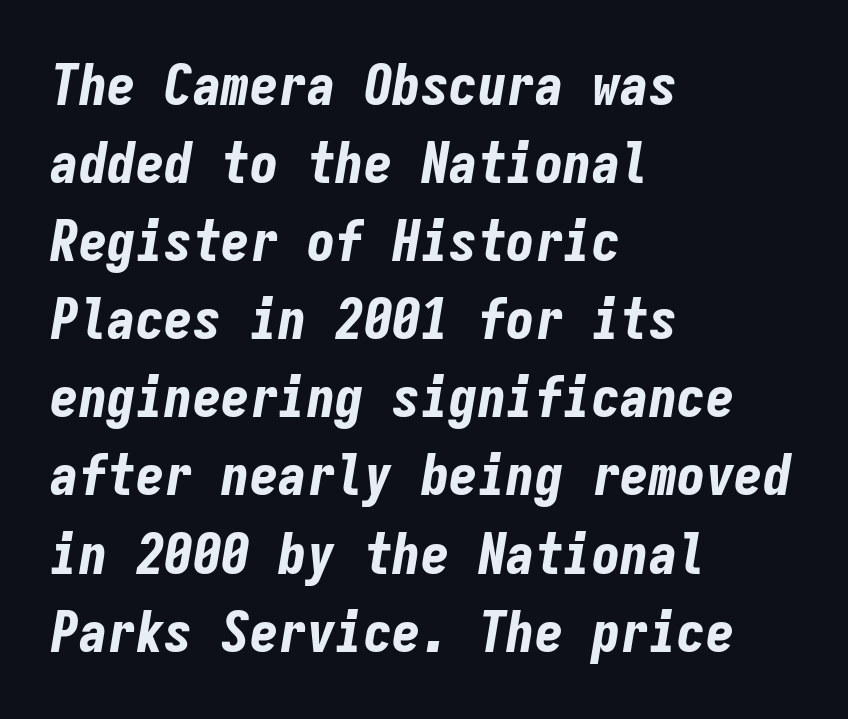
The compositor pushed each line to the left boundary. Every character here occupies the same horizontal width, giving the sample a typewriter-like rhythm. Is there much room between lines? A standard amount, neither cramped nor airy. Letter spacing: default. Rendered with sloped, italic letterforms.
